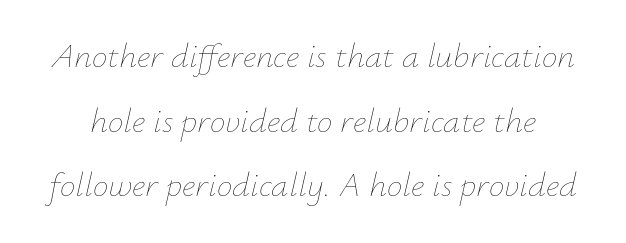
{"italic": "yes", "lean": "right", "slant_degrees": 12, "bold": "no", "weight": "thin", "width": "normal", "stroke_contrast": "low", "x_height": "small", "monospaced": "no", "underline": "no", "line_spacing_ratio": 1.85, "letter_spacing": "normal", "letter_spacing_em": 0.0, "glyph_px": 35}
